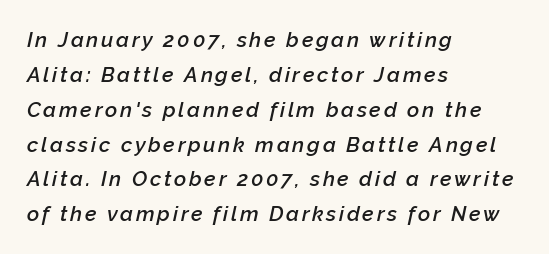
{"italic": "yes", "lean": "right", "slant_degrees": 12, "bold": "semi", "underline": "no", "align": "left", "line_spacing": "normal", "line_spacing_ratio": 1.66, "glyph_px": 21}
